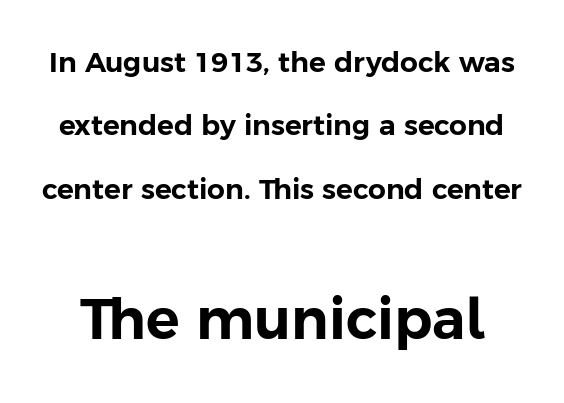
This sample uses an upright cut, with every glyph sitting square on the baseline. Beneath every word, the page is bare. Look at the bottom of the vertical strokes: they stop flat, with no serifs. The letters advance in unequal steps, a hallmark of proportional type. If you measured baseline to baseline, you'd find a long distance.
